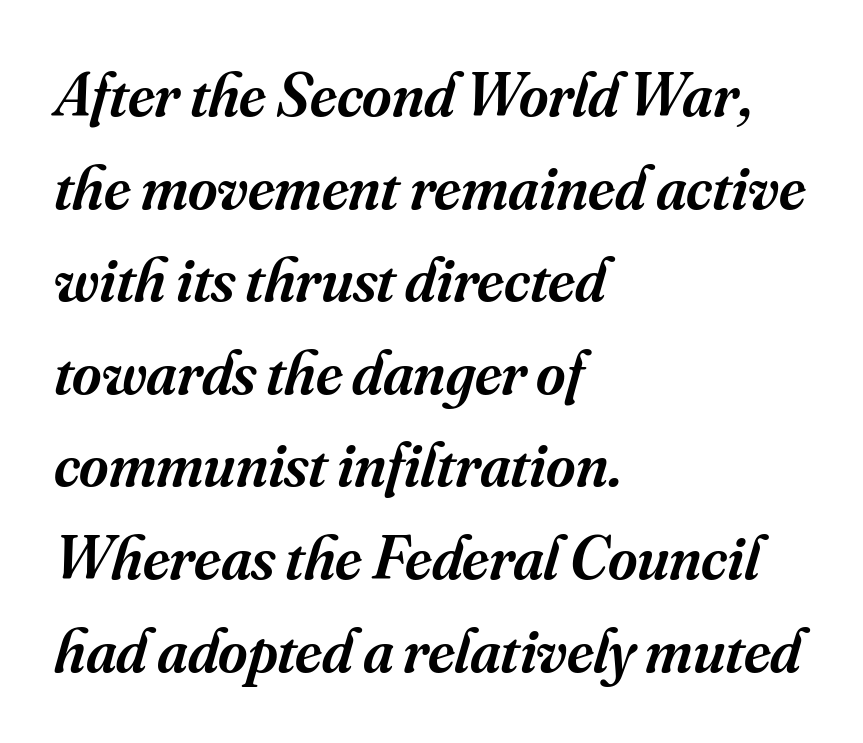
Q: Is the text bold? A: Semi-bold.
Q: Is the text italic (slanted)? A: Yes, it leans right by about 16 degrees.
Q: Is the typeface a serif or a sans-serif typeface? A: Serif.
Q: Is the text underlined? A: No.
Q: How is the paragraph aligned? A: Left-aligned.
Q: Is the spacing between letters normal or unusually wide? A: Normal.
Q: Is the spacing between lines tight, normal or loose? A: Normal.
Q: Width (condensed, normal, or wide)? A: Normal.
Q: Stroke contrast? A: Medium.
Q: x-height? A: Small.
Q: Monospaced? A: No.
